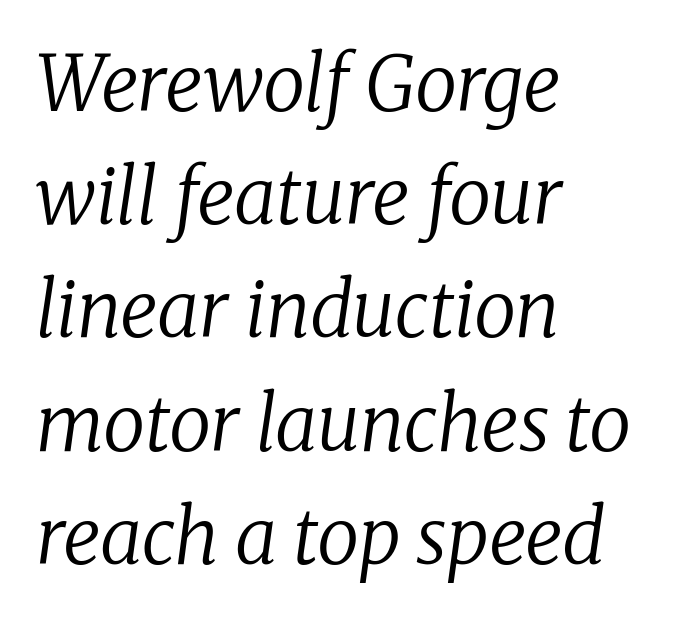
The image shows 76 px regular-weight serif type, italic (leaning right); set left-aligned, normal line spacing (1.49x), normal letter spacing, not underlined; low stroke contrast and a medium x-height.
